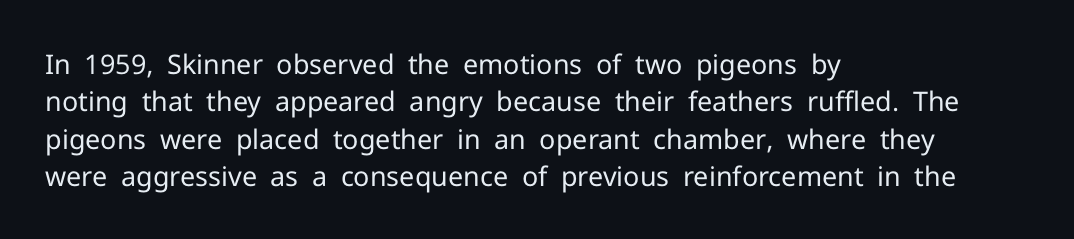
Q: Is the text bold? A: No.
Q: Is the text italic (slanted)? A: No, it is upright.
Q: Is the text underlined? A: No.
Q: How is the paragraph aligned? A: Left-aligned.
Q: Is the spacing between letters normal or unusually wide? A: Normal.
Q: Is the spacing between lines tight, normal or loose? A: Normal.
